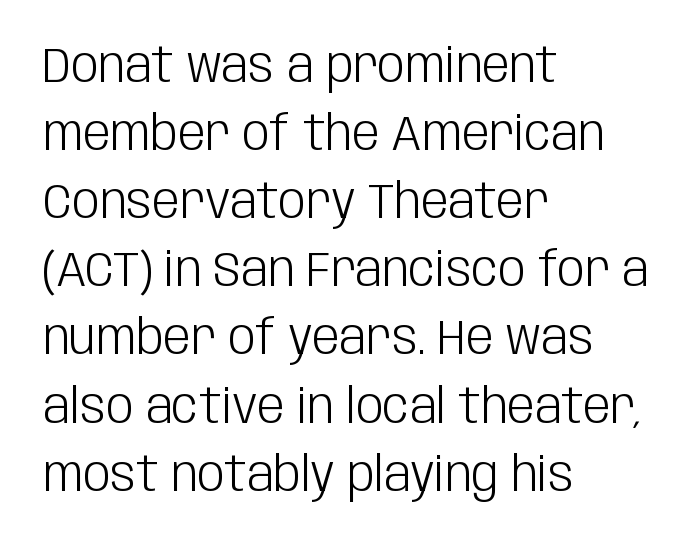
{"serif": "no", "italic": "no", "bold": "no", "weight": "light", "width": "condensed", "stroke_contrast": "low", "x_height": "large", "monospaced": "no", "underline": "no", "align": "left", "line_spacing": "normal", "line_spacing_ratio": 1.39, "letter_spacing": "normal", "letter_spacing_em": 0.0, "glyph_px": 49}
